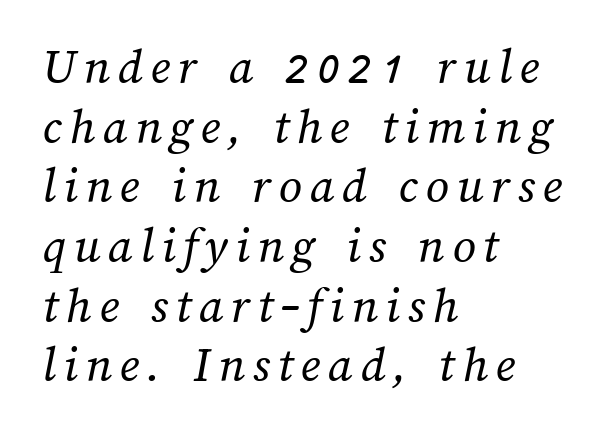
{"bold": "no", "weight": "regular", "width": "normal", "stroke_contrast": "medium", "x_height": "medium", "monospaced": "no", "underline": "no", "align": "left", "line_spacing_ratio": 1.17, "glyph_px": 51}
